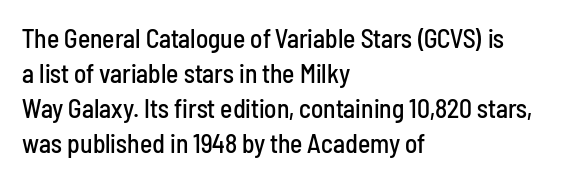
The letters stand straight up with perfectly vertical stems. Anything drawn beneath the words? Only blank space. Vertical spacing — default. Short note: letters normally spaced. Leftover space on each line is placed entirely after the last word.
